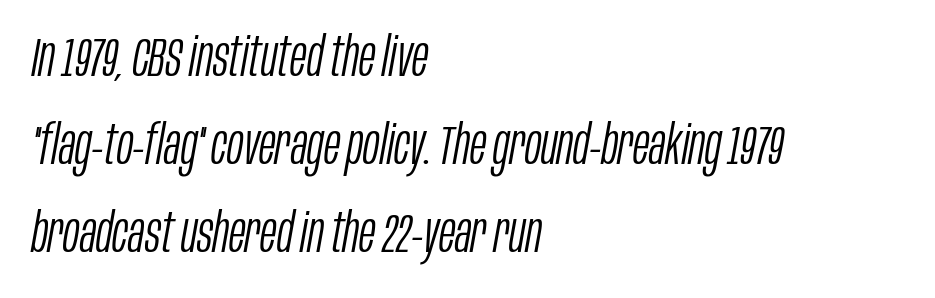
The image shows 55 px light, condensed type, italic (leaning right); set left-aligned, normal line spacing (1.6x), normal letter spacing, not underlined; low stroke contrast and a large x-height.
